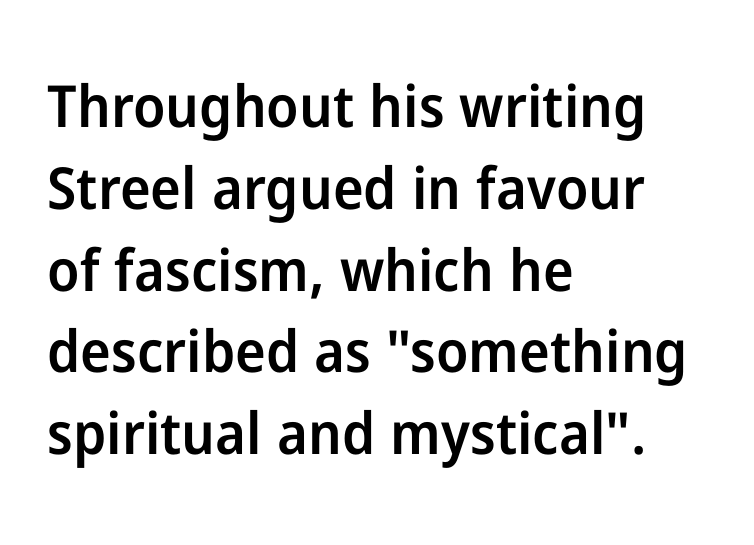
Q: Is the text bold? A: Semi-bold.
Q: Is the text italic (slanted)? A: No, it is upright.
Q: Is the typeface a serif or a sans-serif typeface? A: Sans-serif.
Q: Is the text underlined? A: No.
Q: How is the paragraph aligned? A: Left-aligned.
Q: Is the spacing between letters normal or unusually wide? A: Normal.
Q: Is the spacing between lines tight, normal or loose? A: Normal.
Q: Width (condensed, normal, or wide)? A: Normal.
Q: Stroke contrast? A: Low.
Q: x-height? A: Medium.
Q: Monospaced? A: No.
